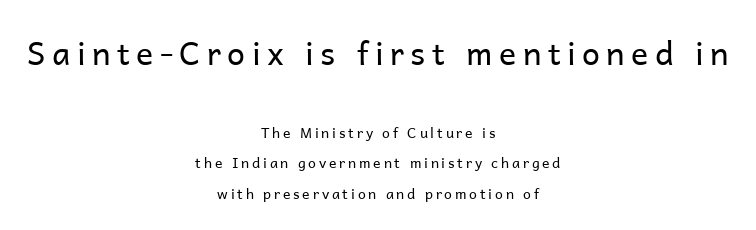
Visually, the top section dominates because its glyphs are scaled up. This reads as an unemphasized weight, regular at the heaviest. The whitespace from short lines is split evenly between both sides. Check where the strokes stop: nothing finishes them off — pure sans.
